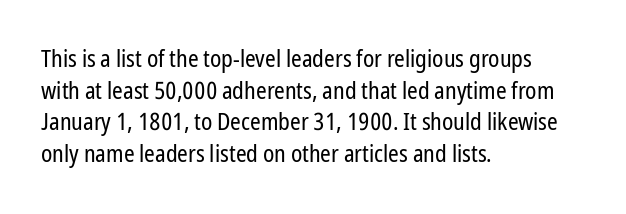
{"italic": "no", "bold": "no", "underline": "no", "align": "left", "line_spacing": "normal", "line_spacing_ratio": 1.32, "letter_spacing": "normal", "letter_spacing_em": 0.0, "glyph_px": 24}
